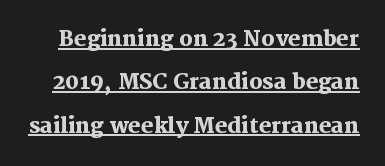
{"italic": "no", "bold": "yes", "underline": "yes", "line_spacing": "loose", "line_spacing_ratio": 2.06, "letter_spacing": "normal", "letter_spacing_em": 0.0, "glyph_px": 21}
